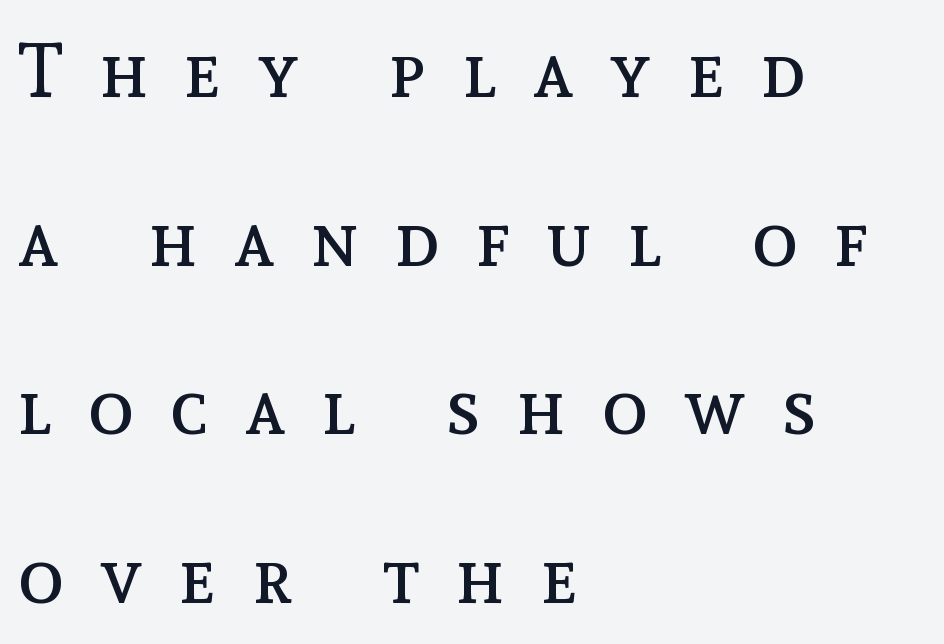
The image shows 76 px regular-weight type, upright; set left-aligned, loose line spacing (2.22x), unusually wide letter spacing (+0.48 em), not underlined; a medium x-height.
